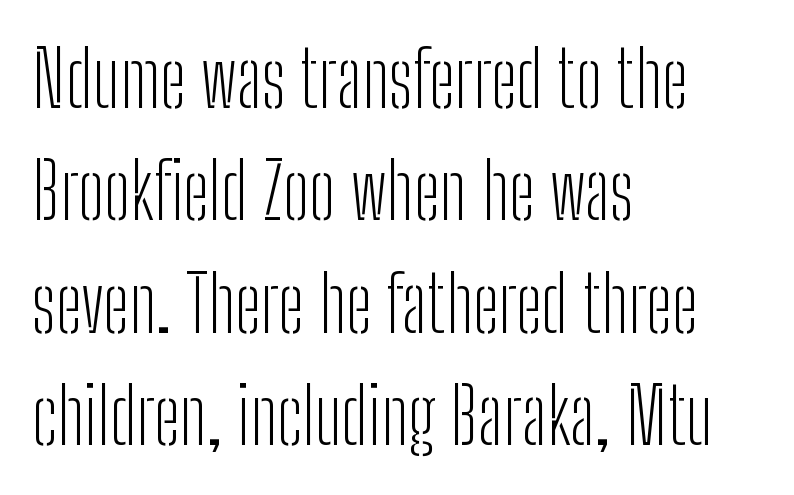
If you measured baseline to baseline, you'd find a middling distance. Is the type heavy? It reads as light-to-regular instead. Posture: straight, roman, zero tilt. Quick note: underline off. The setting favours the left margin, as ordinary paragraphs usually do.
